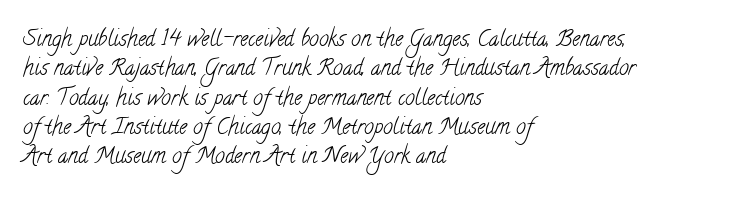
{"bold": "no", "underline": "no", "align": "left", "line_spacing": "normal", "line_spacing_ratio": 1.33, "letter_spacing": "normal", "letter_spacing_em": 0.0, "glyph_px": 22}
